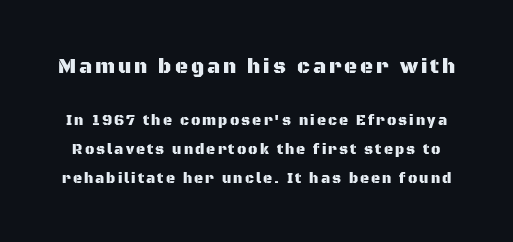
{"italic": "no", "underline": "no", "line_spacing": "loose", "line_spacing_ratio": 2.08, "larger_block": "first", "size_ratio": 1.43, "glyph_px": 20}
